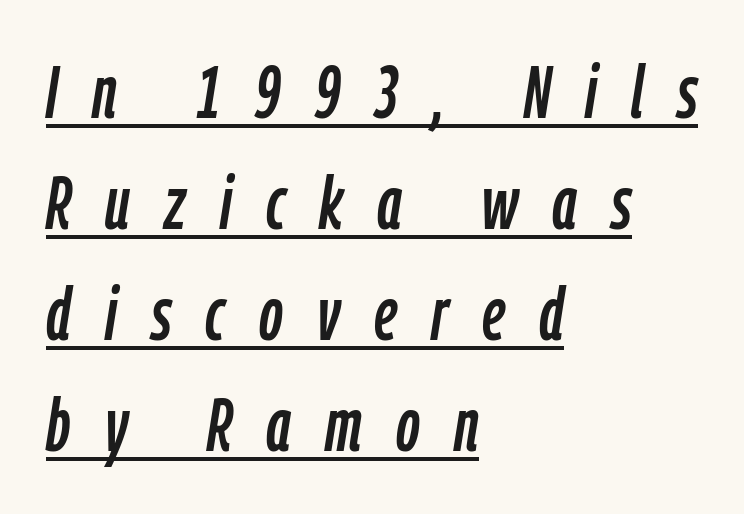
A baseline rule has been typeset under these characters. The rendering uses natural spacing where letterforms have individual widths. Is the block centered? No — it sits flush against the left margin. The rendering uses a moderate line-height, typical for paragraphs.
